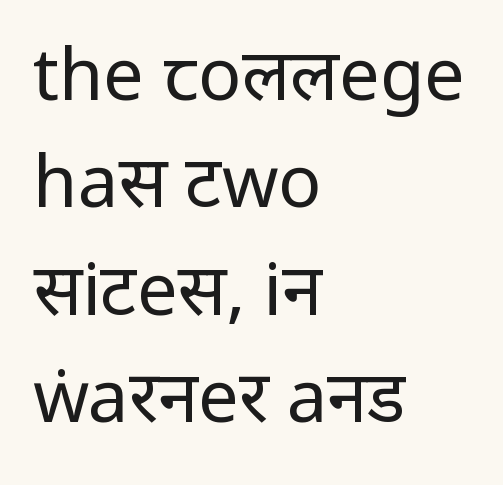
These lines stack with their left ends in a neat column. The type sits square on the baseline with zero lean. Anything drawn beneath the words? Only blank space. Rows of type keep a routine distance in the vertical direction.
